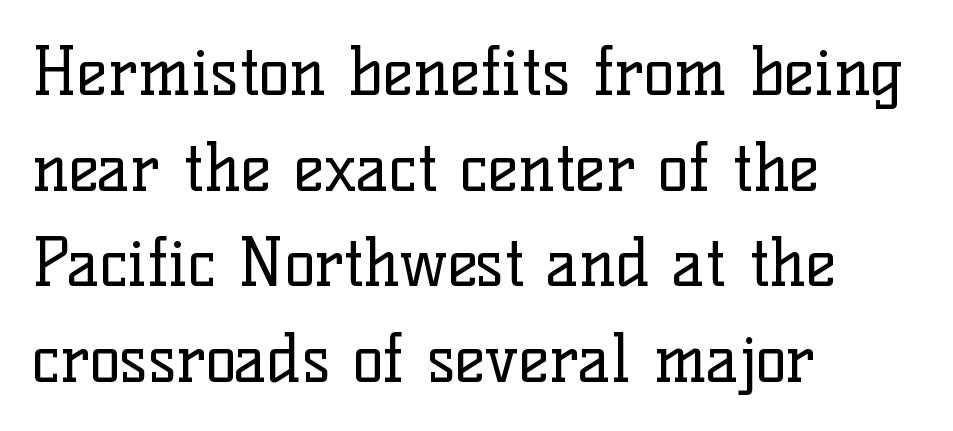
{"serif": "yes", "italic": "no", "bold": "no", "weight": "regular", "width": "normal", "stroke_contrast": "low", "x_height": "medium", "monospaced": "no", "underline": "no", "align": "left", "line_spacing": "normal", "line_spacing_ratio": 1.47, "letter_spacing": "normal", "letter_spacing_em": 0.0, "glyph_px": 65}
